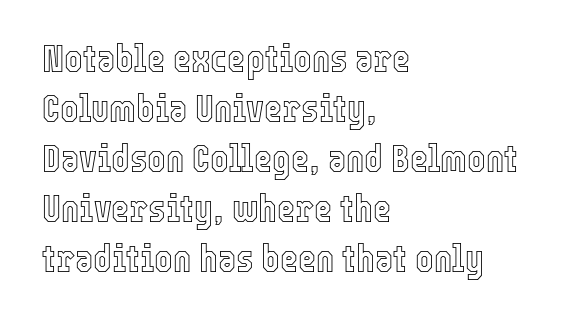
Q: Is the text italic (slanted)? A: No, it is upright.
Q: Is the text underlined? A: No.
Q: How is the paragraph aligned? A: Left-aligned.
Q: Is the spacing between letters normal or unusually wide? A: Normal.
Q: Is the spacing between lines tight, normal or loose? A: Normal.
Q: Width (condensed, normal, or wide)? A: Condensed.
Q: x-height? A: Medium.
Q: Monospaced? A: No.
